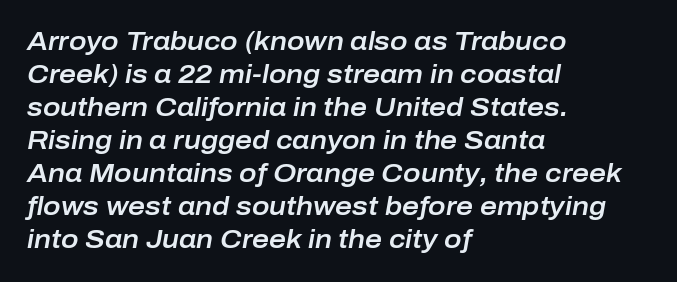
The image shows 26 px text type, italic (leaning right); set left-aligned, normal line spacing (1.27x), normal letter spacing, not underlined.
